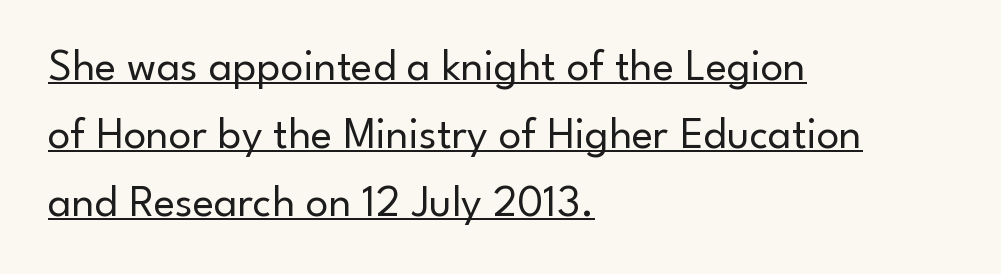
Q: Is the text bold? A: No.
Q: Is the text italic (slanted)? A: No, it is upright.
Q: Is the typeface a serif or a sans-serif typeface? A: Sans-serif.
Q: Is the text underlined? A: Yes.
Q: How is the paragraph aligned? A: Left-aligned.
Q: Is the spacing between letters normal or unusually wide? A: Normal.
Q: Is the spacing between lines tight, normal or loose? A: Normal.
Q: Width (condensed, normal, or wide)? A: Normal.
Q: Stroke contrast? A: Low.
Q: x-height? A: Small.
Q: Monospaced? A: No.
